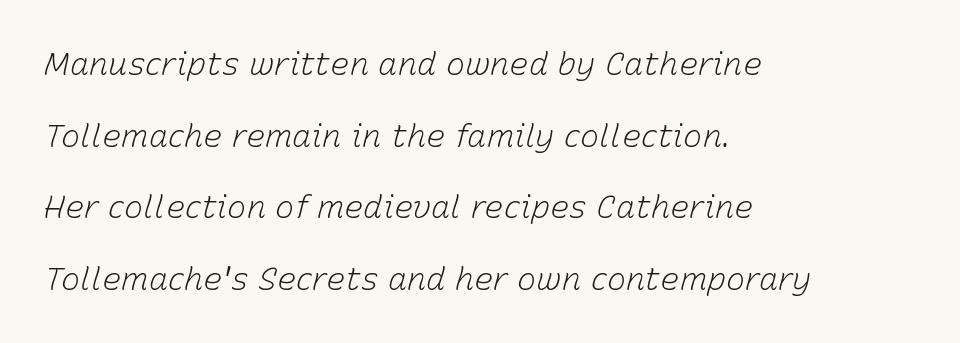
The image shows 32 px light type, italic (leaning right); set left-aligned, loose line spacing (2.24x), normal letter spacing, not underlined; low stroke contrast and a medium x-height.
